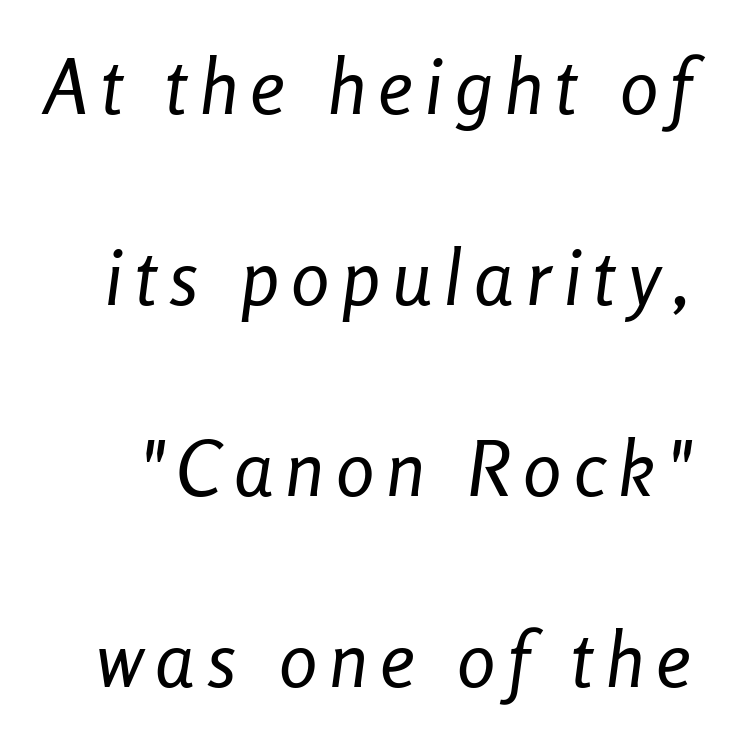
The image shows 77 px regular-weight, condensed type, italic (leaning right); set loose line spacing (2.48x), not underlined; low stroke contrast and a medium x-height.
